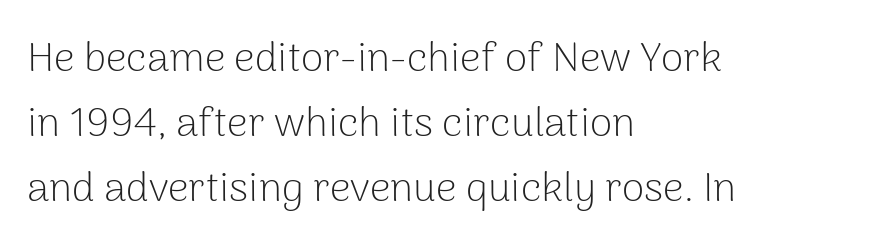
If you drew a line through each stem, it would be perfectly vertical. A typesetter would label this face a sans. Weight: in the light-to-regular range. Where is the straight margin? On the left. Looks like regular typesetting: each glyph gets only the width it needs.
